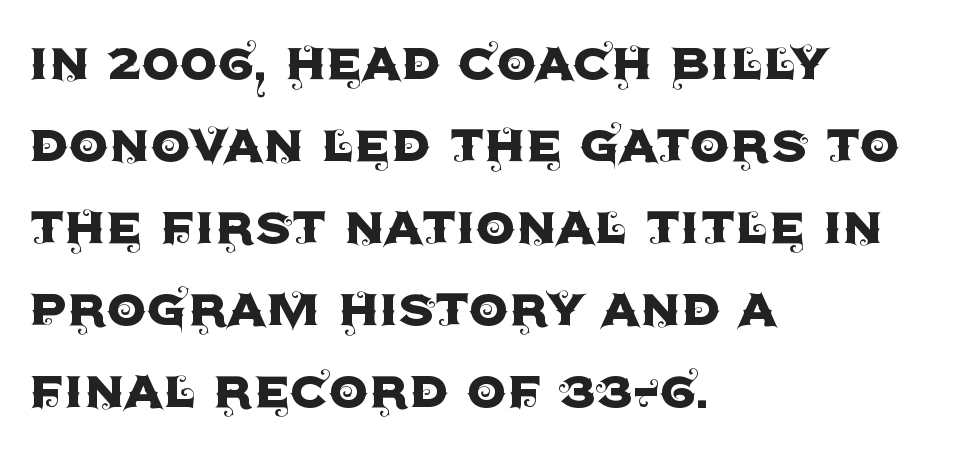
The image shows 63 px sans-serif type, upright; set left-aligned, normal line spacing (1.3x), normal letter spacing, not underlined; a large x-height.
